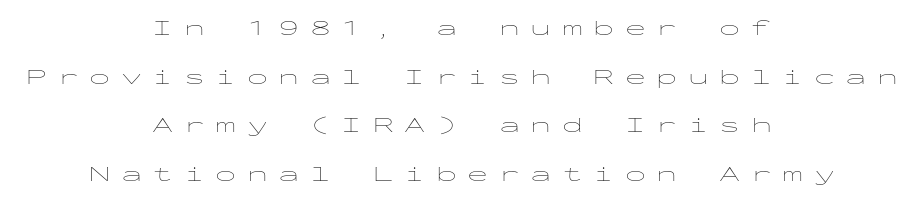
{"italic": "no", "bold": "no", "underline": "no", "align": "center", "line_spacing": "loose", "line_spacing_ratio": 2.32, "letter_spacing": "wide", "letter_spacing_em": 0.5, "glyph_px": 21}
